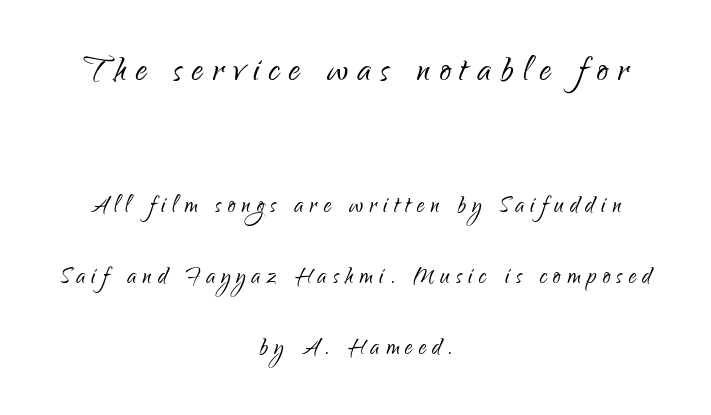
The image shows 45 px light, condensed sans-serif type; set centered, loose line spacing (2.37x), unusually wide letter spacing (+0.21 em), not underlined; the first (top) block is 1.5x larger; low stroke contrast and a small x-height.
